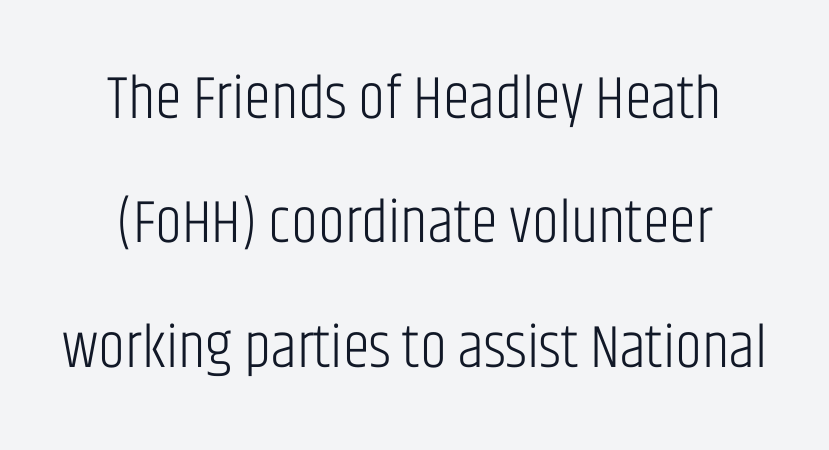
You can tell from the bare stems that sans-serif type was used. The typeface has the unassuming heft of standard copy or less. This rendering uses center alignment, leaving both contours irregular but symmetric. Widely set lines give the paragraph a tall, airy silhouette. You could call the tracking neutral — neither tight nor loose.
